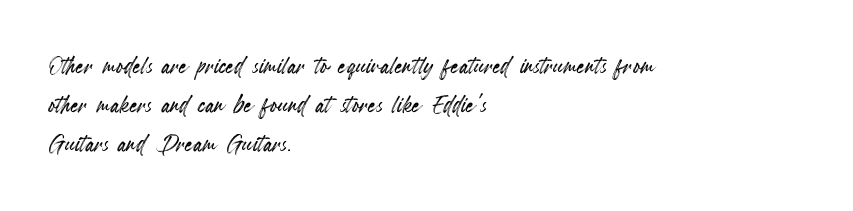
The image shows 32 px condensed type; set left-aligned, line spacing 1.22x, normal letter spacing, not underlined; a small x-height.
